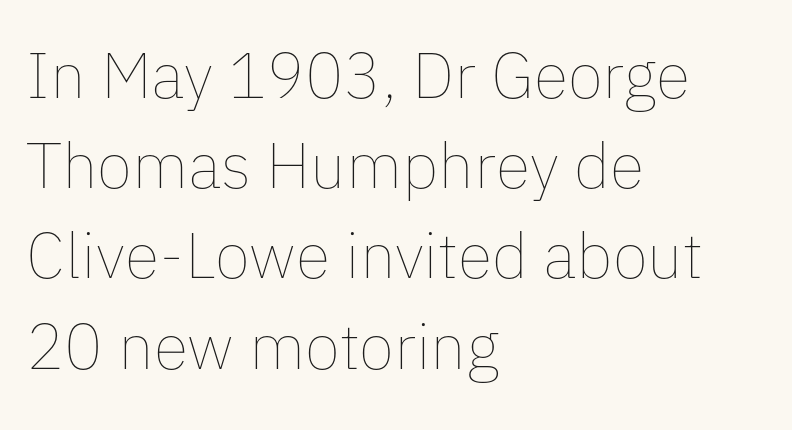
The image shows 64 px thin type, upright; set left-aligned, normal line spacing (1.41x), normal letter spacing, not underlined; low stroke contrast and a medium x-height.
